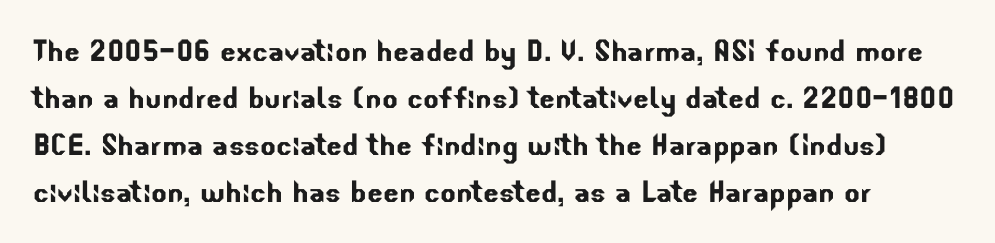
The characters display no serif detailing; their extremities are plain. Interline gaps are of average width in this sample. Anything drawn beneath the words? Only blank space. You could not count columns in this text — the font is proportionally spaced. The rendering keeps characters at their native spacing.
